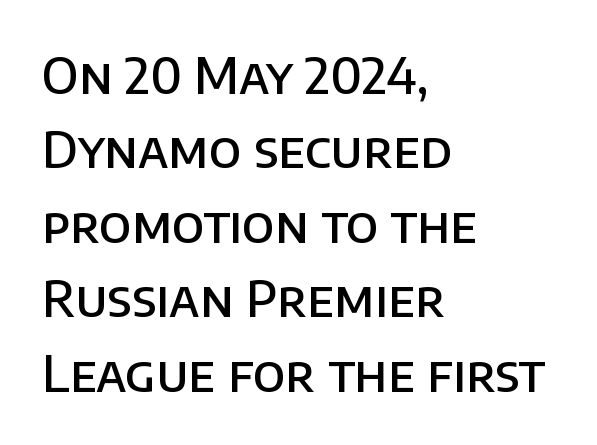
{"serif": "no", "italic": "no", "bold": "semi", "weight": "semibold", "width": "normal", "stroke_contrast": "low", "x_height": "large", "monospaced": "no", "underline": "no", "align": "left", "line_spacing": "normal", "line_spacing_ratio": 1.49, "letter_spacing": "normal", "letter_spacing_em": 0.0, "glyph_px": 50}
